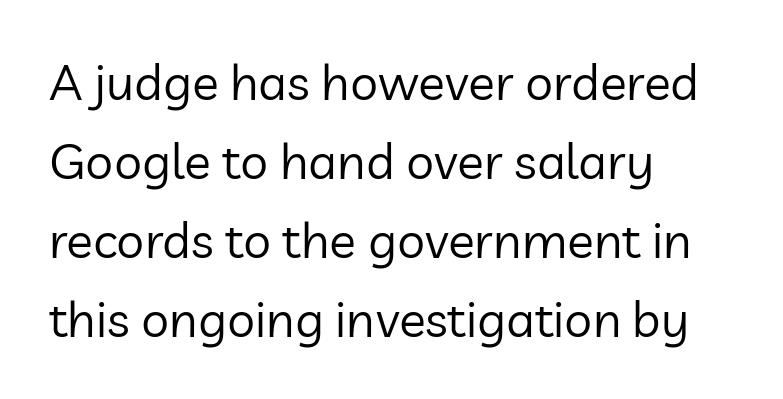
The gap between lines stays unmarked. The letters advance in unequal steps, a hallmark of proportional type. The rows are spaced the way most documents space them. The typesetter chose a ragged-right arrangement here.
